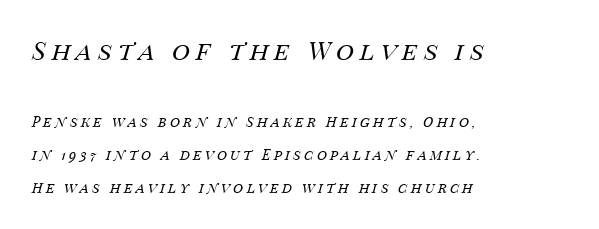
If you measured baseline to baseline, you'd find a long distance. These lines were composed using italics. Compared with a centered layout, this one pins lines to the left instead. Is the type heavy? It reads as light-to-regular instead. Check under the words: just untouched page. The first block has been scaled up relative to the second.
